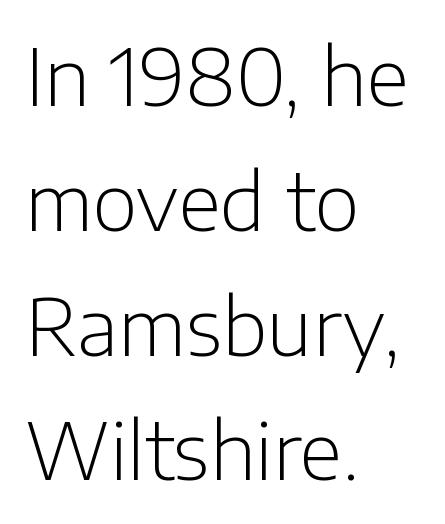
Q: Is the text bold? A: No.
Q: Is the text italic (slanted)? A: No, it is upright.
Q: Is the typeface a serif or a sans-serif typeface? A: Sans-serif.
Q: Is the text underlined? A: No.
Q: How is the paragraph aligned? A: Left-aligned.
Q: Is the spacing between letters normal or unusually wide? A: Normal.
Q: Is the spacing between lines tight, normal or loose? A: Normal.
Q: Width (condensed, normal, or wide)? A: Normal.
Q: Stroke contrast? A: Low.
Q: x-height? A: Medium.
Q: Monospaced? A: No.
